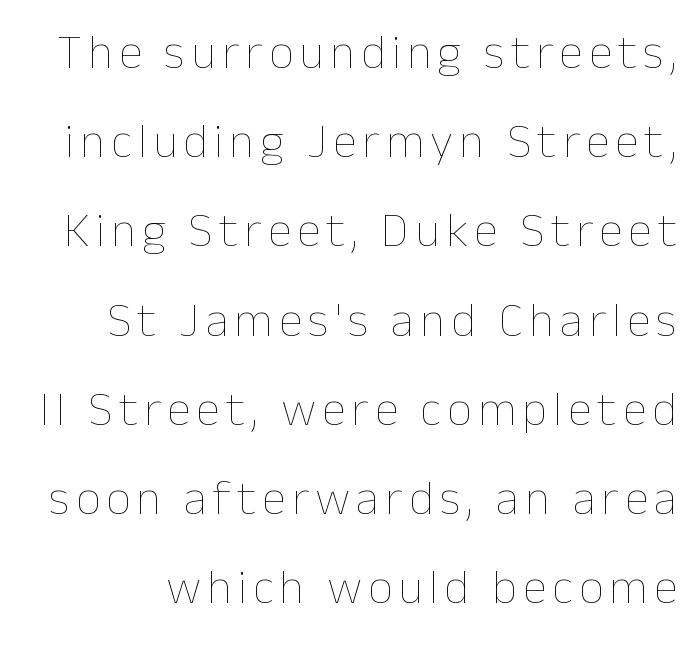
{"italic": "no", "bold": "no", "weight": "thin", "width": "normal", "stroke_contrast": "low", "x_height": "medium", "monospaced": "no", "underline": "no", "line_spacing_ratio": 1.82, "glyph_px": 49}
